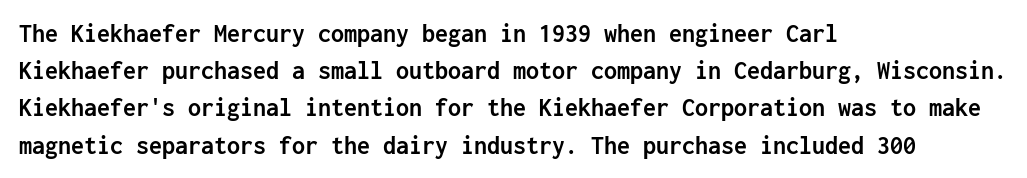
{"italic": "no", "bold": "yes", "underline": "no", "align": "left", "line_spacing": "normal", "line_spacing_ratio": 1.43, "letter_spacing": "normal", "letter_spacing_em": 0.0, "glyph_px": 26}
